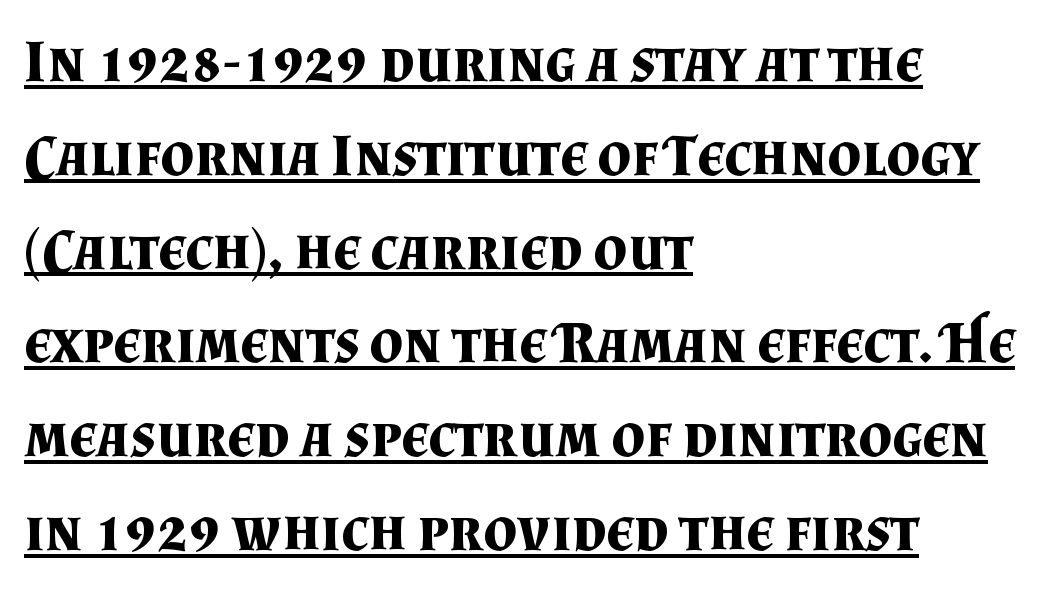
The image shows 59 px bold serif type, upright; set left-aligned, normal line spacing (1.59x), normal letter spacing, underlined; medium stroke contrast and a small x-height.
